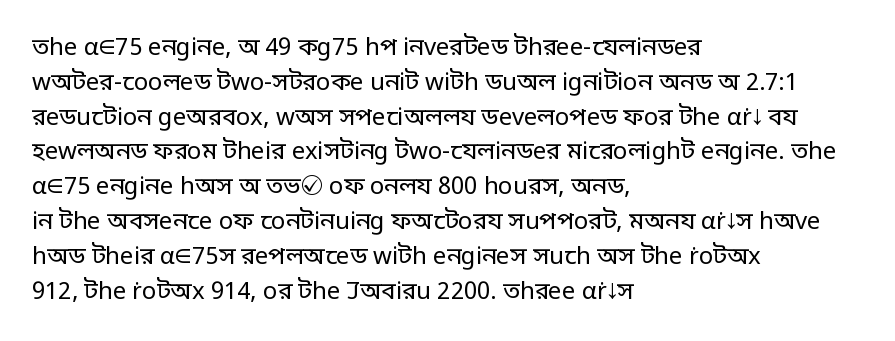
Q: Is the text bold? A: No.
Q: Is the text italic (slanted)? A: No, it is upright.
Q: Is the text underlined? A: No.
Q: How is the paragraph aligned? A: Left-aligned.
Q: Is the spacing between letters normal or unusually wide? A: Normal.
Q: Is the spacing between lines tight, normal or loose? A: Normal.
